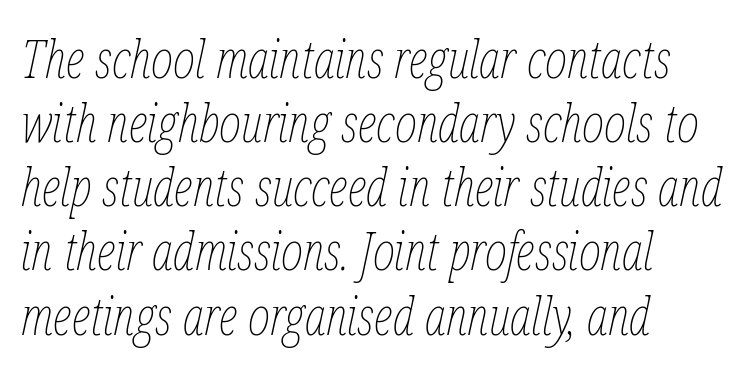
The space beneath each line is pristine and unruled. Think of a printed novel: that variable character pitch is what you see here. The typesetter chose a ragged-right arrangement here. Stroke mass is kept to a normal reading level or below. The lettering tilts uniformly, giving the passage an italic look. Does extra space separate the letters? No, they use regular spacing.
